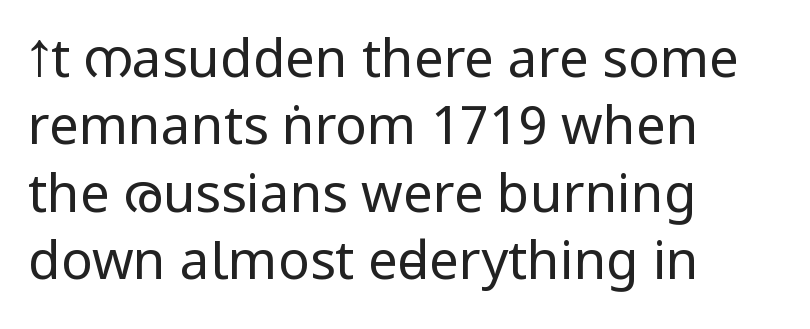
The image shows 53 px regular-weight, condensed sans-serif type, upright; set left-aligned, normal line spacing (1.27x), normal letter spacing, not underlined; low stroke contrast.
